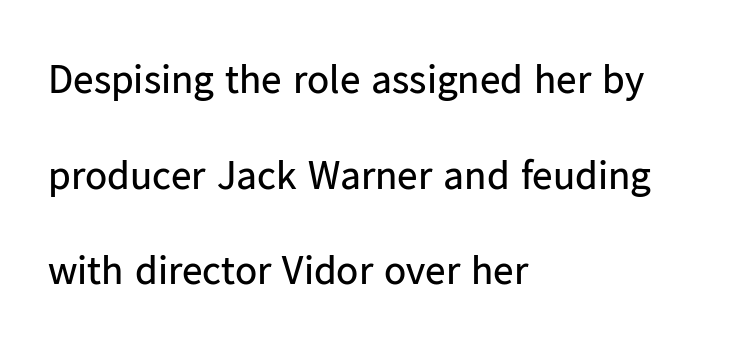
Q: Is the text bold? A: No.
Q: Is the text italic (slanted)? A: No, it is upright.
Q: Is the typeface a serif or a sans-serif typeface? A: Sans-serif.
Q: Is the text underlined? A: No.
Q: How is the paragraph aligned? A: Left-aligned.
Q: Is the spacing between letters normal or unusually wide? A: Normal.
Q: Is the spacing between lines tight, normal or loose? A: Loose.
Q: Width (condensed, normal, or wide)? A: Normal.
Q: Stroke contrast? A: Low.
Q: x-height? A: Medium.
Q: Monospaced? A: No.
